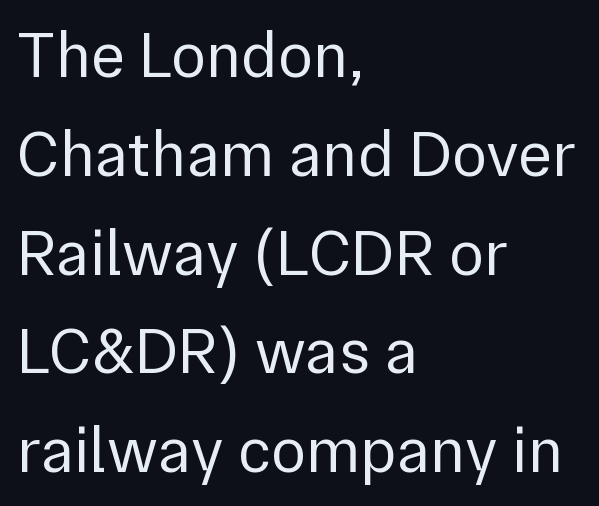
The passage shown is typed in a proportional face where columns would drift. Alignment: flush left. The lettering stays uniformly vertical, giving the passage a roman look. Glance below the letters and you will spot only blank space.
